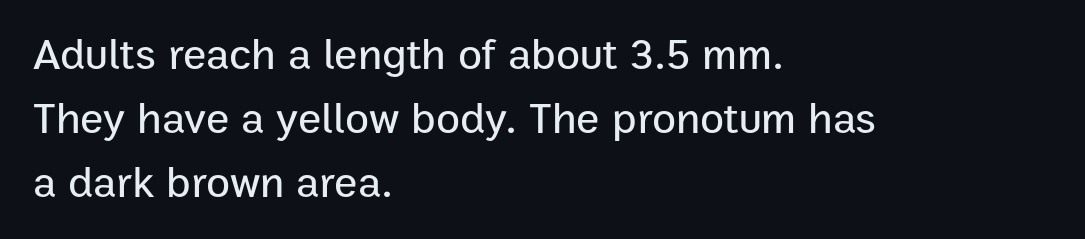
The image shows 44 px sans-serif type, upright; set left-aligned, normal line spacing (1.45x), normal letter spacing, not underlined; low stroke contrast and a medium x-height.
